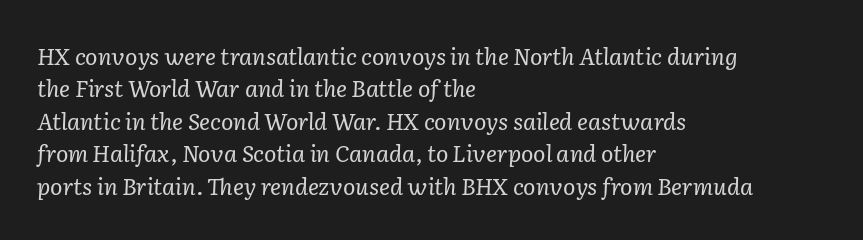
Q: Is the text bold? A: No.
Q: Is the text italic (slanted)? A: Yes, it leans right by about 2 degrees.
Q: Is the text underlined? A: No.
Q: How is the paragraph aligned? A: Left-aligned.
Q: Is the spacing between letters normal or unusually wide? A: Normal.
Q: Is the spacing between lines tight, normal or loose? A: Normal.
